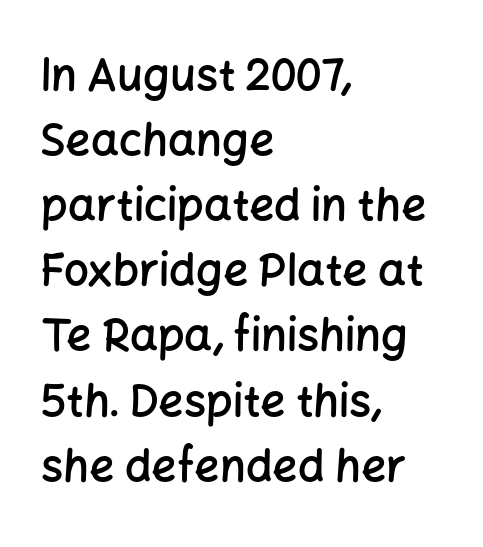
Q: Is the text bold? A: Semi-bold.
Q: Is the text italic (slanted)? A: No, it is upright.
Q: Is the typeface a serif or a sans-serif typeface? A: Sans-serif.
Q: Is the text underlined? A: No.
Q: How is the paragraph aligned? A: Left-aligned.
Q: Is the spacing between letters normal or unusually wide? A: Normal.
Q: Is the spacing between lines tight, normal or loose? A: Normal.
Q: Width (condensed, normal, or wide)? A: Normal.
Q: Stroke contrast? A: Low.
Q: x-height? A: Medium.
Q: Monospaced? A: No.
